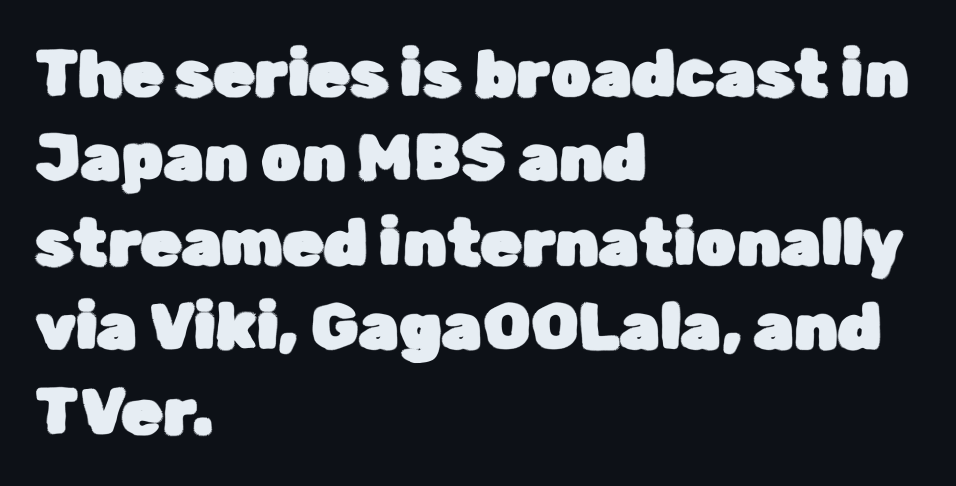
{"serif": "no", "italic": "no", "width": "normal", "stroke_contrast": "low", "x_height": "medium", "monospaced": "no", "underline": "no", "align": "left", "line_spacing": "normal", "line_spacing_ratio": 1.3, "letter_spacing": "normal", "letter_spacing_em": 0.0, "glyph_px": 65}
